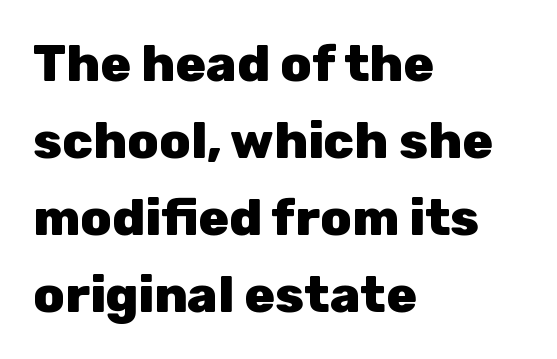
These lines are rendered in a variable-pitch font. Line beginnings align vertically; line endings do not. This is sans-serif lettering, the kind often seen on screens and signage. Italic: no, the glyphs are upright roman.
